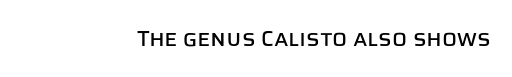
{"italic": "no", "underline": "no", "letter_spacing": "normal", "letter_spacing_em": 0.0, "glyph_px": 22}
